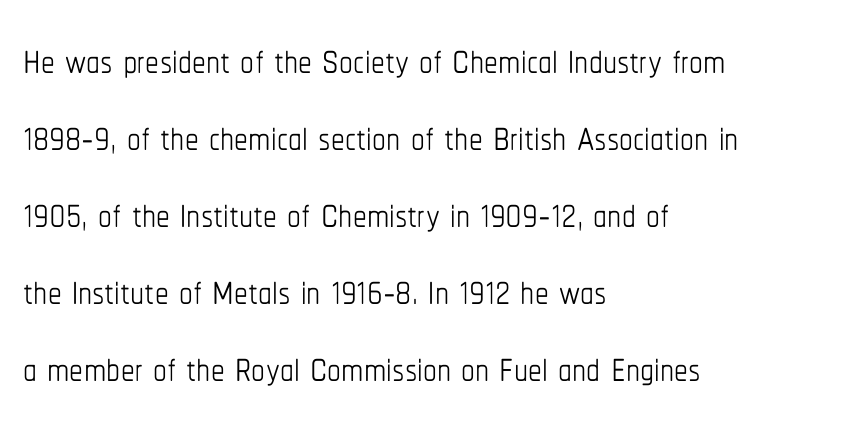
Alignment: flush left. No chunkiness to these letters — they're not bold. In terms of leading, this rendering sits right in the middle. Characters follow at the spacing the type designer built in. Any mark beneath the type? The region is blank.
